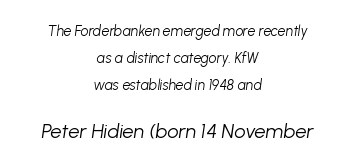
{"italic": "yes", "lean": "right", "slant_degrees": 8, "bold": "no", "underline": "no", "align": "center", "line_spacing": "loose", "line_spacing_ratio": 1.94, "letter_spacing": "normal", "letter_spacing_em": 0.0, "larger_block": "second", "size_ratio": 1.43, "glyph_px": 20}
